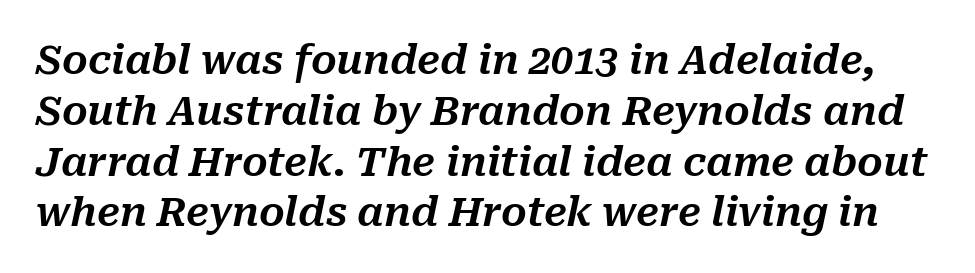
Q: Is the text italic (slanted)? A: Yes, it leans right by about 10 degrees.
Q: Is the text underlined? A: No.
Q: Is the spacing between letters normal or unusually wide? A: Normal.
Q: Is the spacing between lines tight, normal or loose? A: Normal.
Q: Width (condensed, normal, or wide)? A: Normal.
Q: Stroke contrast? A: Medium.
Q: x-height? A: Medium.
Q: Monospaced? A: No.
